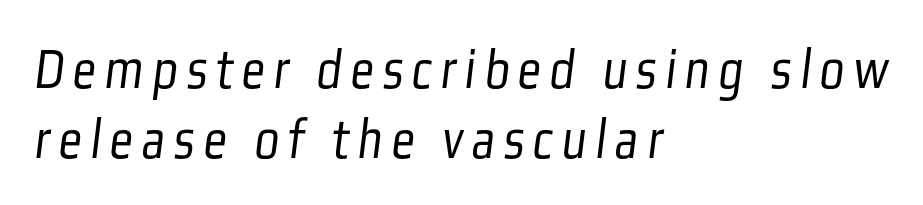
The letters look calm and open, with moderate or lighter stems. Casual observation: everything's shoved over to the left. Quick note: underline off. What kind of face is this? One without serifs — a sans. Spacing verdict: proportional, widths tailored to each character.
